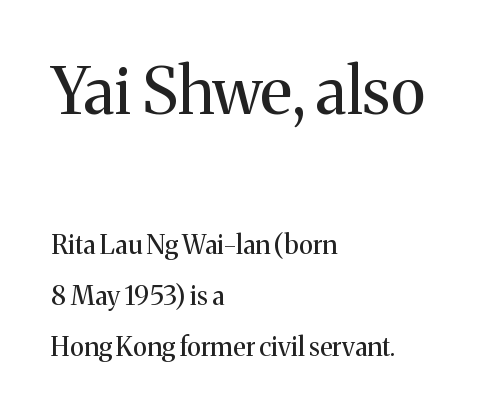
{"serif": "yes", "italic": "no", "bold": "no", "weight": "regular", "width": "normal", "stroke_contrast": "medium", "x_height": "medium", "monospaced": "no", "underline": "no", "align": "left", "line_spacing": "loose", "line_spacing_ratio": 1.96, "letter_spacing": "normal", "letter_spacing_em": 0.0, "larger_block": "first", "size_ratio": 2.46, "glyph_px": 64}
